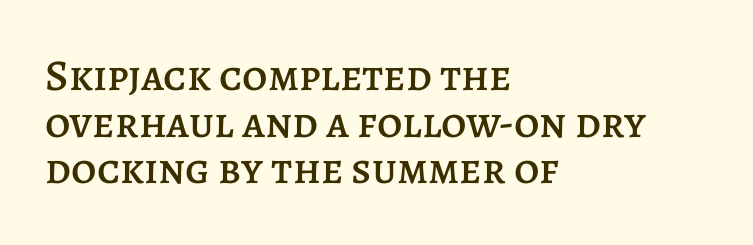
{"italic": "no", "width": "normal", "stroke_contrast": "low", "x_height": "large", "monospaced": "no", "underline": "no", "align": "left", "line_spacing": "tight", "line_spacing_ratio": 1.06, "letter_spacing": "normal", "letter_spacing_em": 0.0, "glyph_px": 44}
